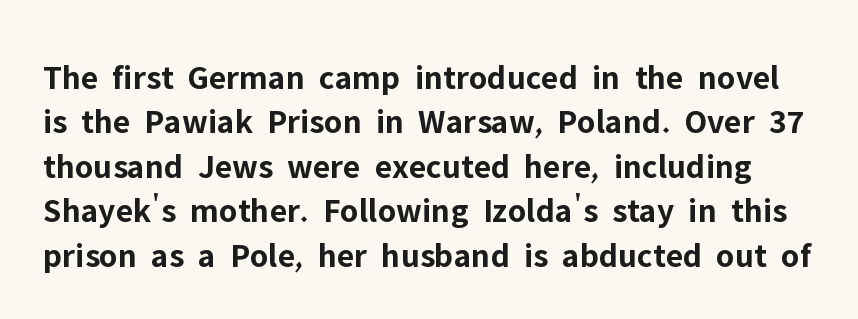
The image shows 35 px bold sans-serif type, upright; set normal line spacing (1.27x), normal letter spacing, not underlined; low stroke contrast and a medium x-height.
